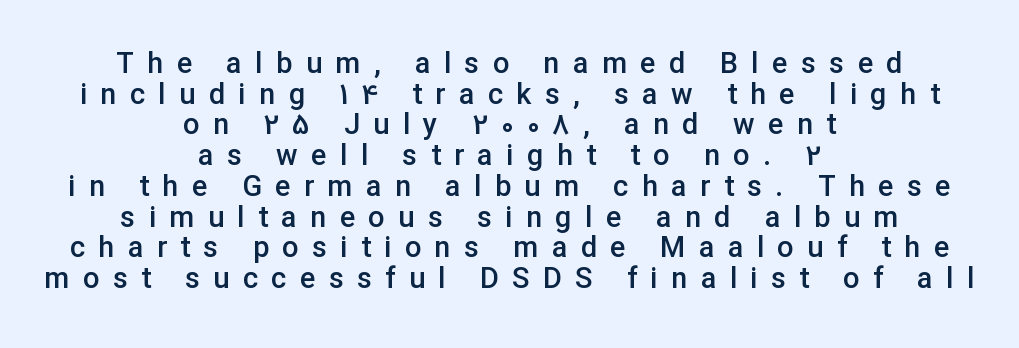
{"serif": "no", "italic": "no", "bold": "semi", "weight": "semibold", "width": "normal", "stroke_contrast": "low", "x_height": "medium", "monospaced": "no", "underline": "no", "align": "center", "line_spacing": "tight", "line_spacing_ratio": 1.06, "letter_spacing": "wide", "letter_spacing_em": 0.46, "glyph_px": 29}
